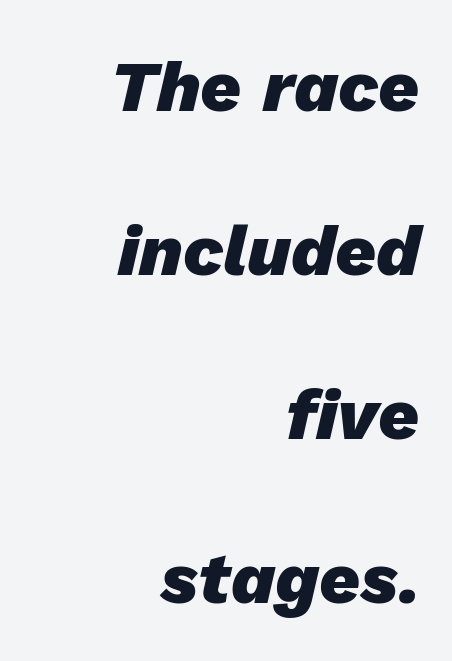
Q: Is the text bold? A: Yes.
Q: Is the text italic (slanted)? A: Yes, it leans right by about 13 degrees.
Q: Is the text underlined? A: No.
Q: How is the paragraph aligned? A: Right-aligned.
Q: Is the spacing between letters normal or unusually wide? A: Normal.
Q: Is the spacing between lines tight, normal or loose? A: Loose.
Q: Width (condensed, normal, or wide)? A: Normal.
Q: Stroke contrast? A: Low.
Q: x-height? A: Medium.
Q: Monospaced? A: No.
